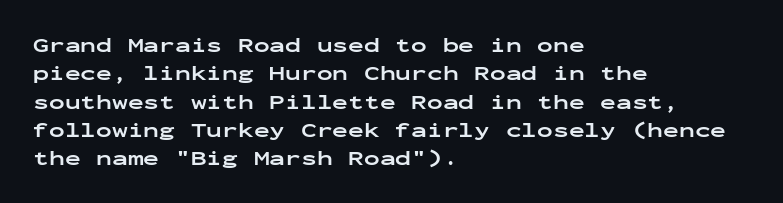
The image shows 21 px bold type, upright; set left-aligned, normal line spacing (1.35x), normal letter spacing, not underlined.
